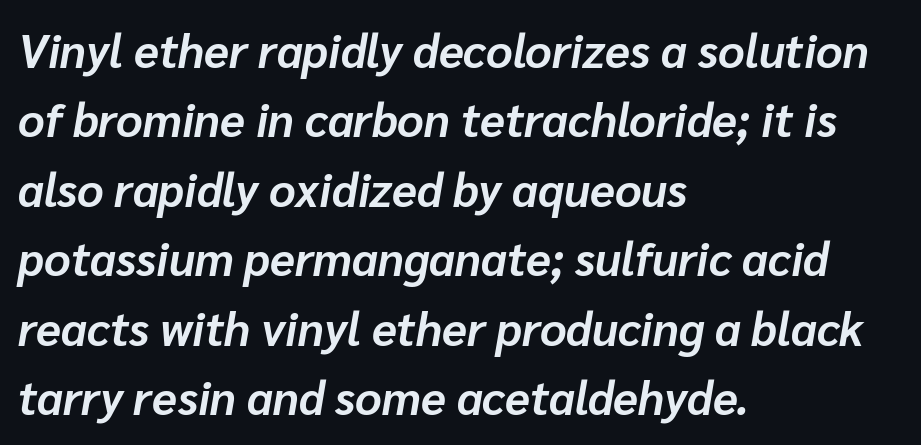
{"italic": "yes", "lean": "right", "slant_degrees": 10, "bold": "yes", "weight": "bold", "width": "normal", "stroke_contrast": "low", "x_height": "medium", "monospaced": "no", "underline": "no", "align": "left", "line_spacing": "normal", "line_spacing_ratio": 1.51, "letter_spacing": "normal", "letter_spacing_em": 0.0, "glyph_px": 46}
